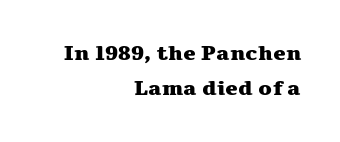
The image shows 21 px bold type, upright; set right-aligned, normal line spacing (1.66x), normal letter spacing, not underlined.
